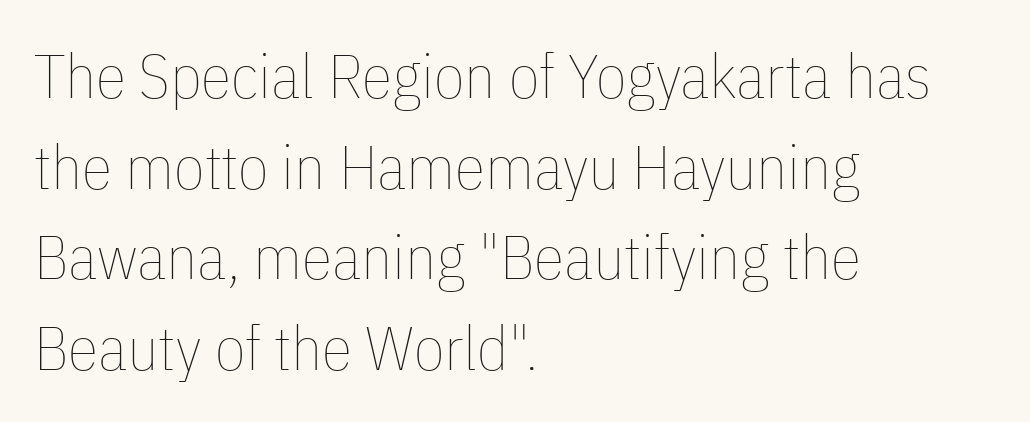
{"italic": "no", "bold": "no", "weight": "thin", "width": "condensed", "stroke_contrast": "low", "x_height": "medium", "monospaced": "no", "underline": "no", "align": "left", "line_spacing": "normal", "line_spacing_ratio": 1.46, "letter_spacing": "normal", "letter_spacing_em": 0.0, "glyph_px": 62}
